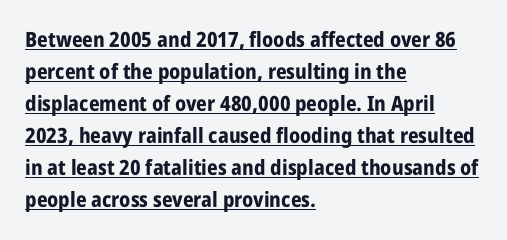
Compared with undecorated copy, this sample adds a rule below the words. This rendering uses left alignment, leaving the right contour irregular. Pretty heavy lettering here — definitely bold. Inter-character spacing is left at the font's built-in metrics. Vertical spacing — default.
